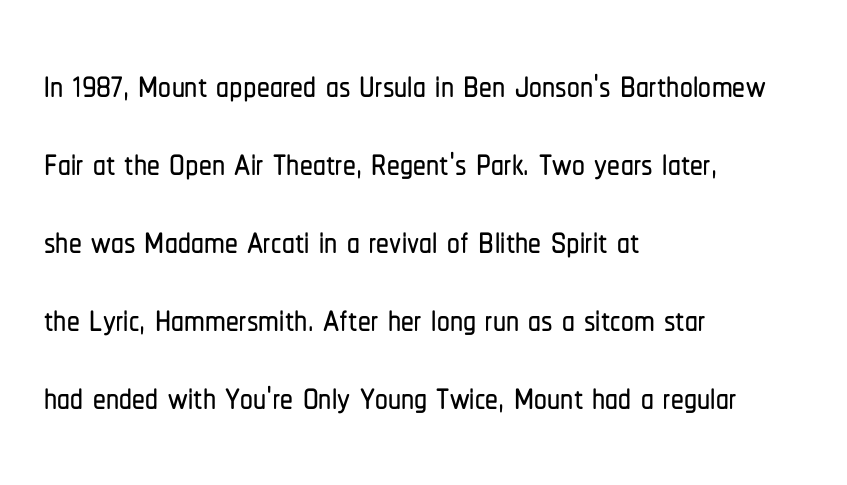
Between one letter and the next there's only the usual sliver of space. If you drew a line through each stem, it would be perfectly vertical. Unlike a traditional serif, this face leaves its strokes unadorned. Nobody drew a line under any word here. The rendering anchors every line to the left-hand side.
